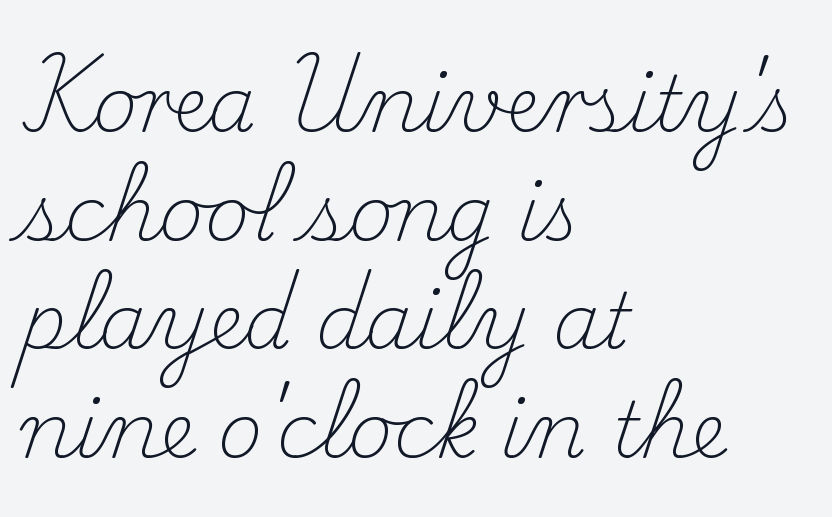
Q: Is the text bold? A: No.
Q: Is the text italic (slanted)? A: Yes.
Q: Is the typeface a serif or a sans-serif typeface? A: Serif.
Q: Is the text underlined? A: No.
Q: How is the paragraph aligned? A: Left-aligned.
Q: Is the spacing between letters normal or unusually wide? A: Normal.
Q: Is the spacing between lines tight, normal or loose? A: Normal.
Q: Width (condensed, normal, or wide)? A: Normal.
Q: Stroke contrast? A: Medium.
Q: x-height? A: Small.
Q: Monospaced? A: No.
